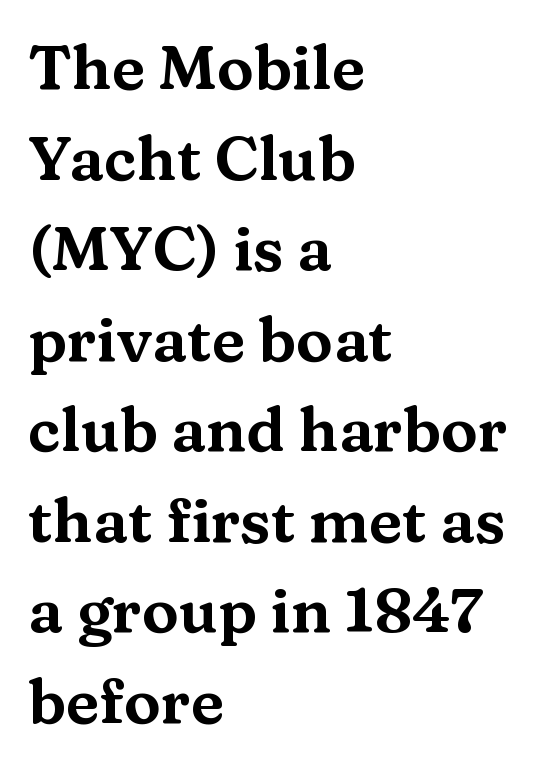
Q: Is the text italic (slanted)? A: No, it is upright.
Q: Is the typeface a serif or a sans-serif typeface? A: Serif.
Q: Is the text underlined? A: No.
Q: How is the paragraph aligned? A: Left-aligned.
Q: Is the spacing between letters normal or unusually wide? A: Normal.
Q: Is the spacing between lines tight, normal or loose? A: Normal.
Q: Width (condensed, normal, or wide)? A: Wide.
Q: Stroke contrast? A: Medium.
Q: x-height? A: Medium.
Q: Monospaced? A: No.
